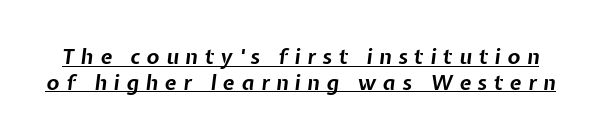
Words appear elongated and porous because spacing is wide. Weight: bold. A typesetter would mark this as italic. Decoration check: the copy is underlined.
